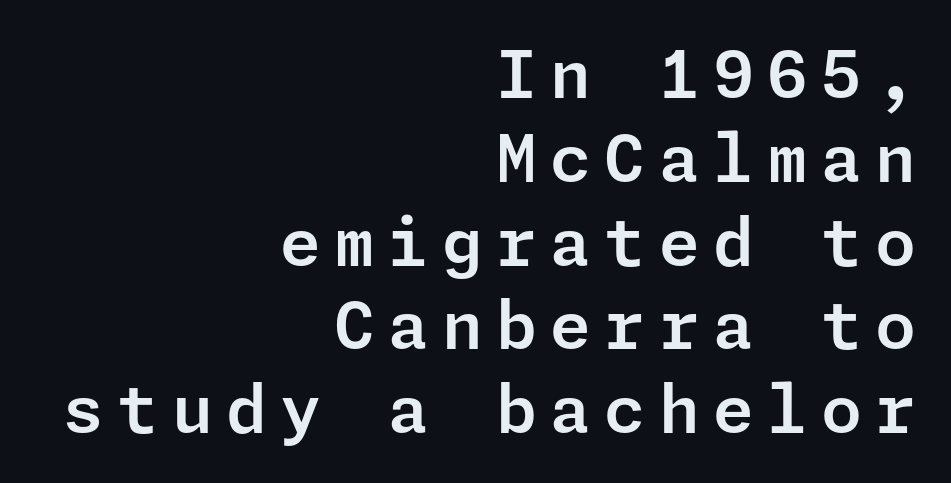
{"serif": "no", "italic": "no", "width": "normal", "stroke_contrast": "low", "x_height": "medium", "underline": "no", "align": "right", "line_spacing": "normal", "line_spacing_ratio": 1.27, "letter_spacing": "wide", "letter_spacing_em": 0.2, "glyph_px": 66}
